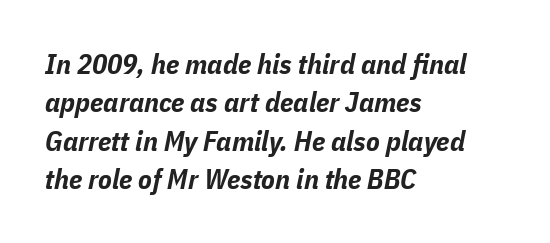
The image shows 28 px bold, condensed type, italic (leaning right); set left-aligned, normal line spacing (1.37x), normal letter spacing, not underlined; low stroke contrast and a medium x-height.
